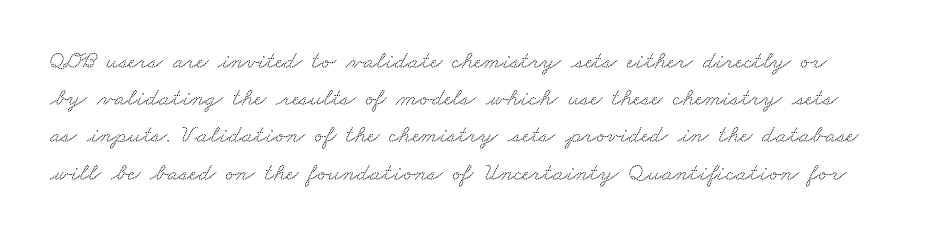
The image shows 25 px text type; set normal line spacing (1.49x), normal letter spacing, not underlined.
